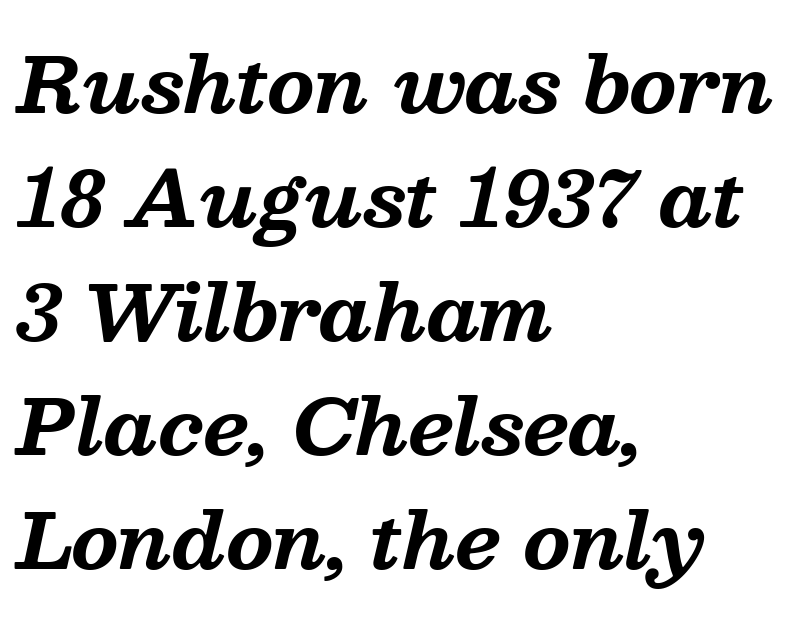
The image shows 76 px bold serif type, italic (leaning right); set left-aligned, normal line spacing (1.5x), normal letter spacing, not underlined; medium stroke contrast and a medium x-height.
